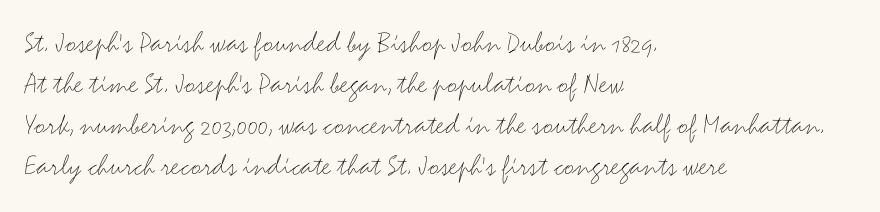
{"serif": "no", "bold": "no", "weight": "light", "width": "wide", "stroke_contrast": "medium", "x_height": "small", "monospaced": "no", "underline": "no", "align": "left", "line_spacing": "normal", "line_spacing_ratio": 1.32, "letter_spacing": "normal", "letter_spacing_em": 0.0, "glyph_px": 31}
